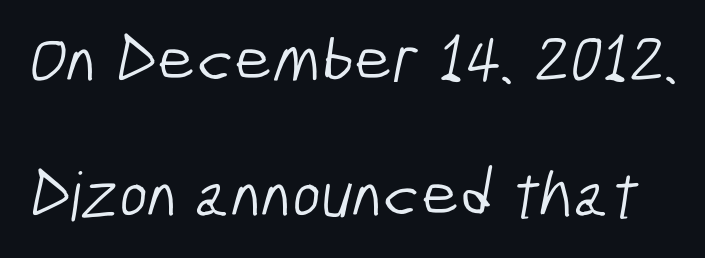
Q: Is the text bold? A: No.
Q: Is the typeface a serif or a sans-serif typeface? A: Sans-serif.
Q: Is the text underlined? A: No.
Q: Is the spacing between letters normal or unusually wide? A: Normal.
Q: Is the spacing between lines tight, normal or loose? A: Loose.
Q: Width (condensed, normal, or wide)? A: Condensed.
Q: Stroke contrast? A: Low.
Q: x-height? A: Medium.
Q: Monospaced? A: No.
